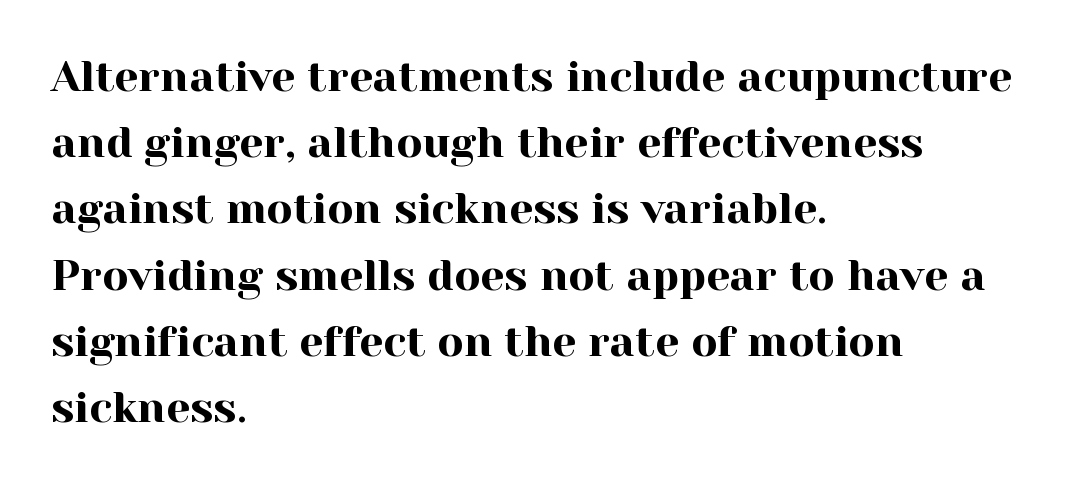
{"serif": "yes", "italic": "no", "width": "normal", "x_height": "medium", "monospaced": "no", "underline": "no", "align": "left", "line_spacing": "normal", "line_spacing_ratio": 1.54, "letter_spacing": "normal", "letter_spacing_em": 0.0, "glyph_px": 43}
